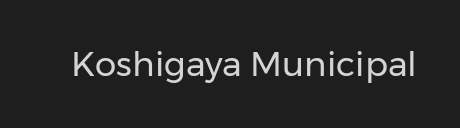
The image shows 34 px regular-weight sans-serif type, upright; set normal letter spacing, not underlined; low stroke contrast and a medium x-height.
